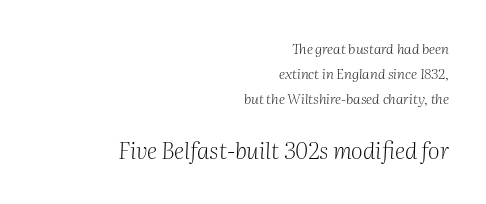
{"italic": "yes", "lean": "right", "slant_degrees": 2, "bold": "no", "underline": "no", "align": "right", "line_spacing_ratio": 1.79, "letter_spacing": "normal", "letter_spacing_em": 0.0, "larger_block": "second", "size_ratio": 1.64, "glyph_px": 23}
